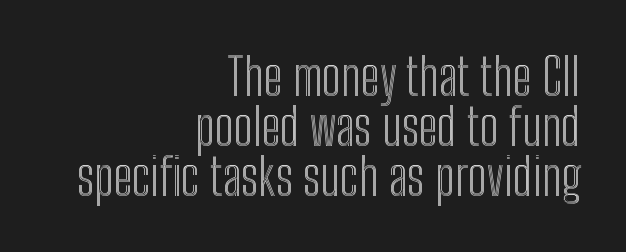
{"italic": "no", "width": "condensed", "x_height": "medium", "monospaced": "no", "underline": "no", "align": "right", "line_spacing": "tight", "line_spacing_ratio": 0.98, "letter_spacing": "normal", "letter_spacing_em": 0.0, "glyph_px": 51}
